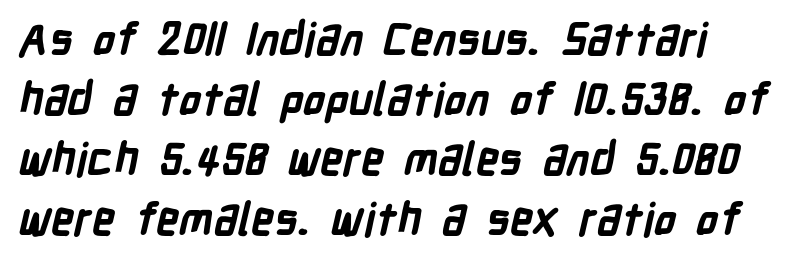
The image shows 45 px bold, condensed sans-serif type; set normal line spacing (1.33x), normal letter spacing, not underlined; low stroke contrast and a medium x-height.
